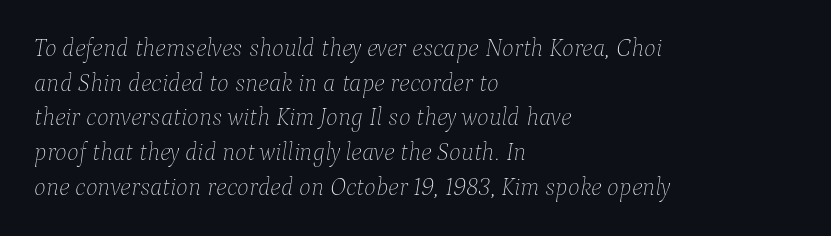
The image shows 25 px text type, italic (leaning right); set left-aligned, normal line spacing (1.39x), normal letter spacing, not underlined.
